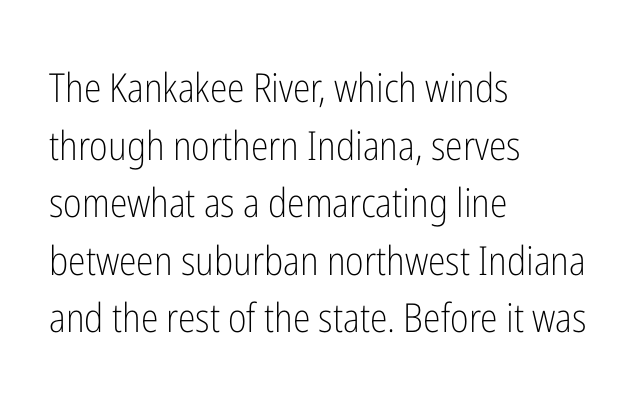
The image shows 40 px light, condensed sans-serif type, upright; set left-aligned, normal line spacing (1.44x), normal letter spacing, not underlined; low stroke contrast and a medium x-height.
